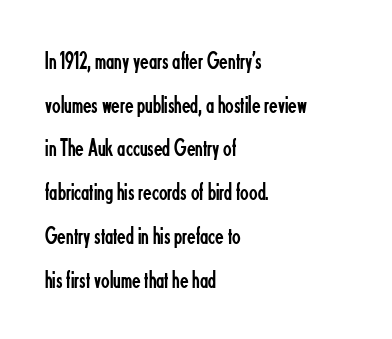
On a weight scale, this lands at 450 or below. Posture: upright roman. The area under the type is left untouched. The rendering anchors every line to the left-hand side.
